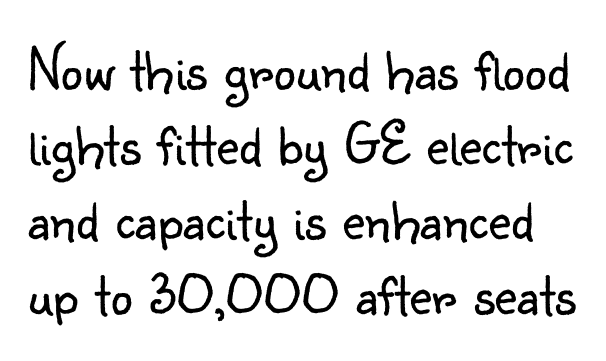
The image shows 62 px light sans-serif type, upright; set line spacing 1.21x, normal letter spacing, not underlined; low stroke contrast and a small x-height.
